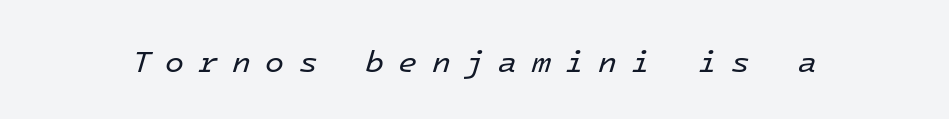
The letters are slanted; this is an italic face. Is this a fixed-width face? Yes — each glyph sits in an identical cell. The string is rendered with underlining switched off. Someone cranked the tracking dial way up on this one.
